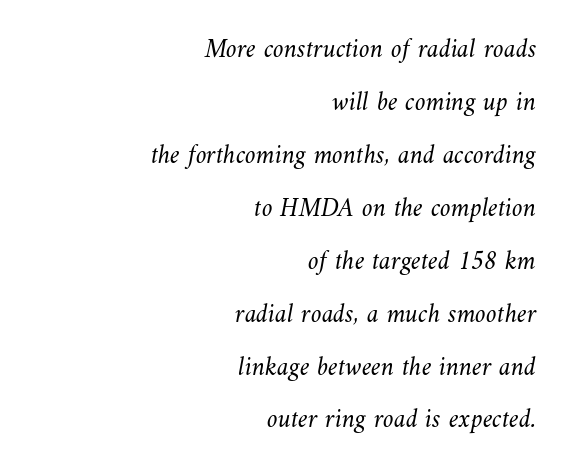
The image shows 27 px text type; set right-aligned, loose line spacing (1.96x), normal letter spacing, not underlined.
